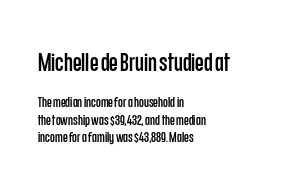
{"italic": "no", "underline": "no", "align": "left", "line_spacing_ratio": 1.22, "letter_spacing": "normal", "letter_spacing_em": 0.0, "larger_block": "first", "size_ratio": 1.79, "glyph_px": 25}
